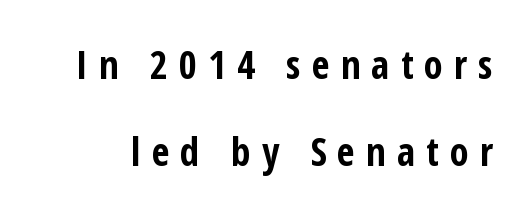
The image shows 39 px bold, condensed sans-serif type, upright; set loose line spacing (2.23x), unusually wide letter spacing (+0.28 em), not underlined; low stroke contrast and a medium x-height.
